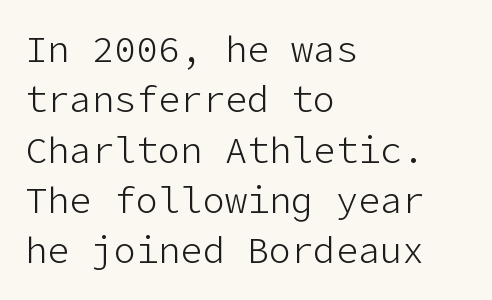
The text block is weighted toward the left margin, trailing off unevenly rightward. Weight: in the light-to-regular range. This is sans-serif lettering, the kind often seen on screens and signage. Words float on clear page, feet unadorned. You can tell it's not italic because the verticals are truly vertical.
